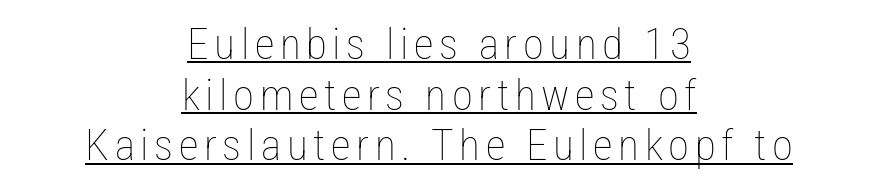
Q: Is the text bold? A: No.
Q: Is the text italic (slanted)? A: No, it is upright.
Q: Is the text underlined? A: Yes.
Q: How is the paragraph aligned? A: Centered.
Q: Width (condensed, normal, or wide)? A: Condensed.
Q: Stroke contrast? A: Low.
Q: x-height? A: Medium.
Q: Monospaced? A: No.
